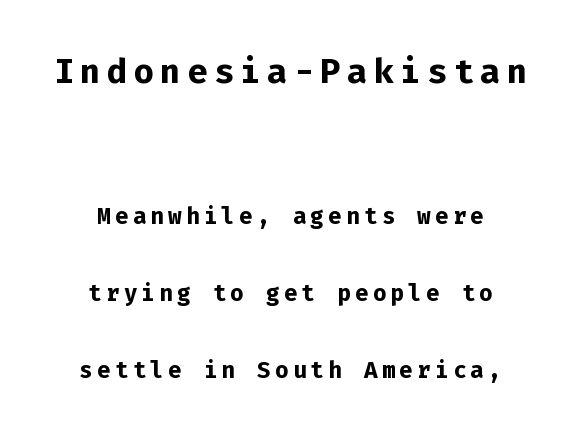
{"serif": "no", "italic": "no", "bold": "yes", "weight": "semibold", "width": "normal", "stroke_contrast": "low", "x_height": "medium", "monospaced": "yes", "underline": "no", "align": "center", "line_spacing": "loose", "line_spacing_ratio": 2.41, "larger_block": "first", "size_ratio": 1.5, "glyph_px": 48}
